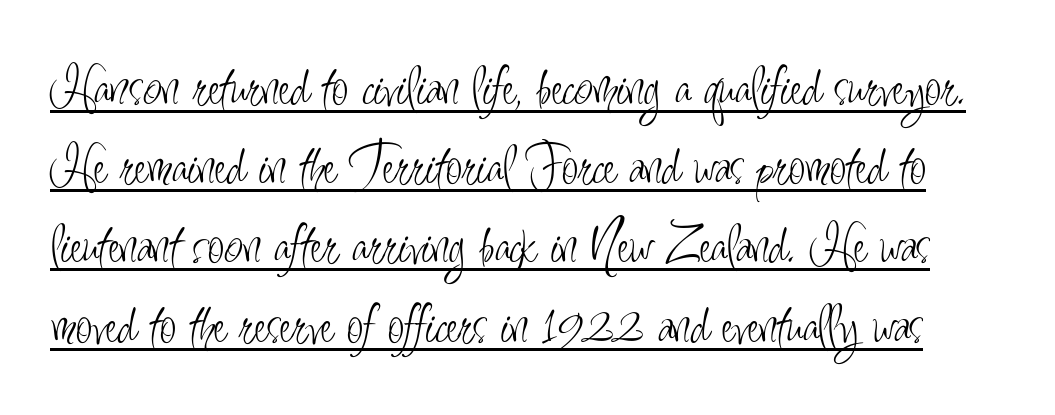
{"serif": "no", "bold": "no", "weight": "light", "width": "condensed", "stroke_contrast": "low", "x_height": "small", "monospaced": "no", "underline": "yes", "line_spacing": "normal", "line_spacing_ratio": 1.32, "letter_spacing": "normal", "letter_spacing_em": 0.0, "glyph_px": 60}
